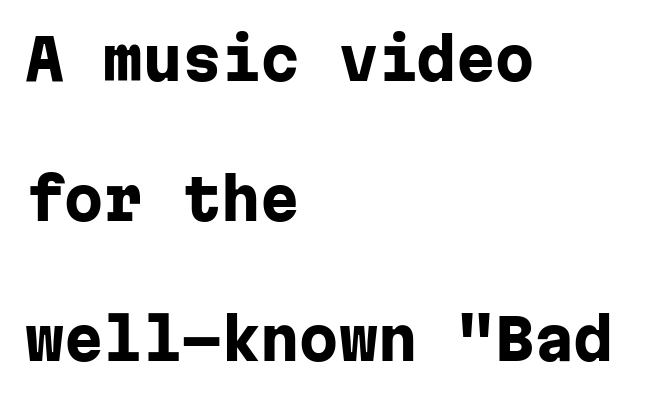
The letters march in equal steps, a hallmark of fixed-pitch type. To sum up the face: it is a sans, with no serifs. Notice how thick the strokes are: this is what a full bold looks like. The paragraph shown leans on its left margin.
